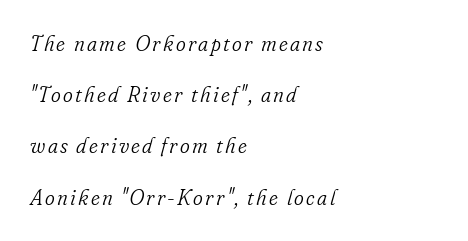
{"italic": "yes", "lean": "right", "slant_degrees": 16, "bold": "no", "underline": "no", "align": "left", "line_spacing": "loose", "line_spacing_ratio": 2.44, "glyph_px": 21}
